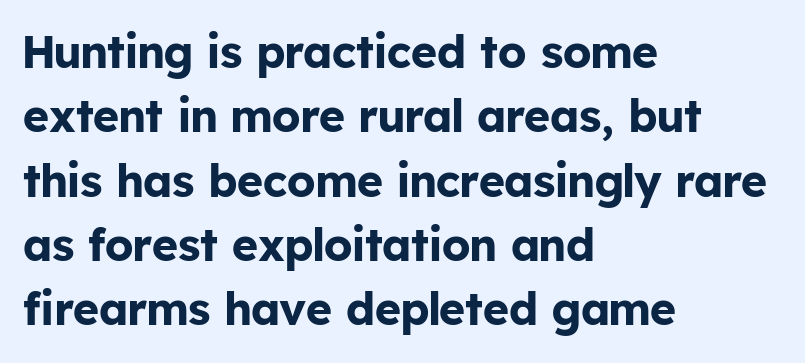
The area under the type is left untouched. What's the leading like? Ordinary, nothing unusual. This is the regular roman posture of the typeface. This sample uses a sans-serif face. Line beginnings align vertically; line endings do not. The face used here is proportionally spaced, like ordinary book or web type.
